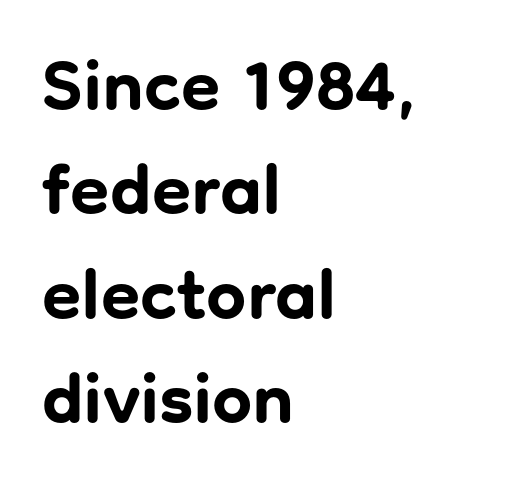
The image shows 71 px bold sans-serif type, upright; set left-aligned, normal line spacing (1.47x), normal letter spacing, not underlined; low stroke contrast and a medium x-height.
